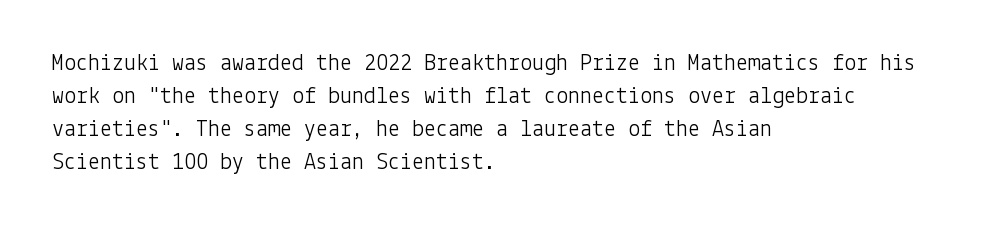
Q: Is the text bold? A: No.
Q: Is the text italic (slanted)? A: No, it is upright.
Q: Is the text underlined? A: No.
Q: How is the paragraph aligned? A: Left-aligned.
Q: Is the spacing between letters normal or unusually wide? A: Normal.
Q: Is the spacing between lines tight, normal or loose? A: Normal.
